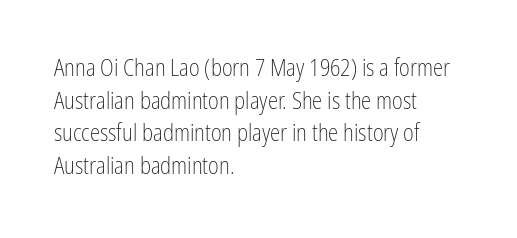
Characters follow at the spacing the type designer built in. The letterforms sit at book weight or below. Rendered with straight, roman letterforms. The rows are spaced the way most documents space them. The strip under each line holds only bare page.
